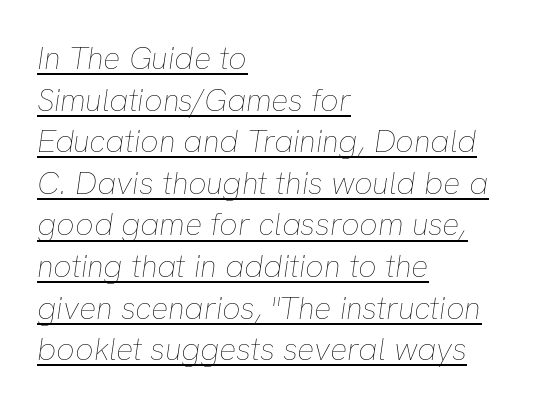
Rendered with sloped, italic letterforms. These glyphs show unthickened strokes, regular width or finer. These lines are rendered in a variable-pitch font. If you measured baseline to baseline, you'd find a middling distance. This rendering leaves character spacing at its baseline value.
